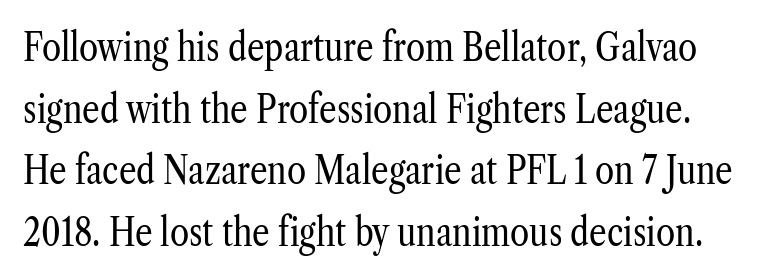
The area under the type is left untouched. The vertical gap from one line to the next is medium. This sample uses a serif face. The letters advance in unequal steps, a hallmark of proportional type. Each word holds together tightly as a unit, with standard inter-letter gaps.
